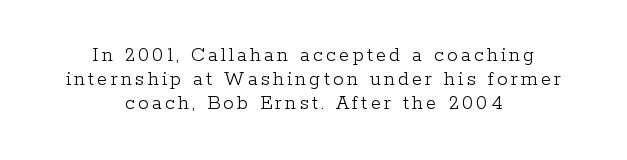
The image shows 21 px text type, upright; set centered, tight line spacing (1.15x), not underlined.
